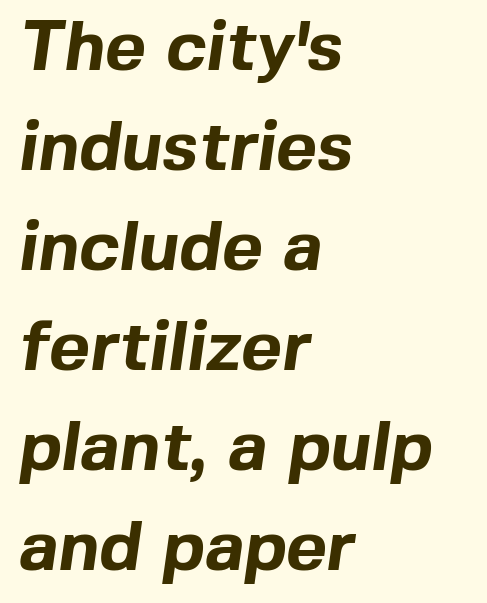
Q: Is the text bold? A: Yes.
Q: Is the typeface a serif or a sans-serif typeface? A: Sans-serif.
Q: Is the text underlined? A: No.
Q: How is the paragraph aligned? A: Left-aligned.
Q: Is the spacing between letters normal or unusually wide? A: Normal.
Q: Is the spacing between lines tight, normal or loose? A: Normal.
Q: Width (condensed, normal, or wide)? A: Normal.
Q: x-height? A: Medium.
Q: Monospaced? A: No.
